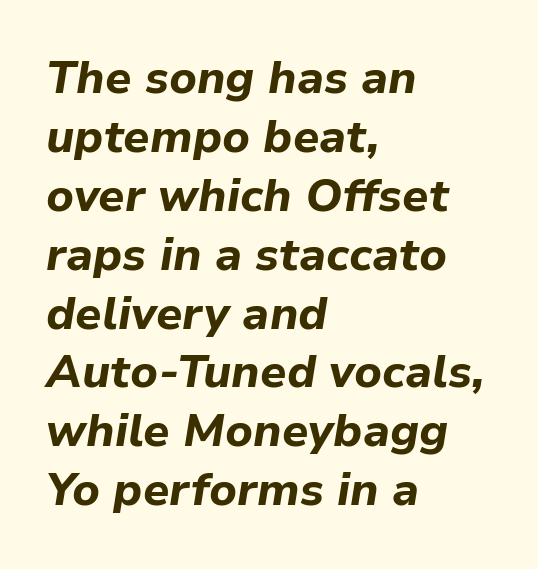
Q: Is the text bold? A: Yes.
Q: Is the text italic (slanted)? A: Yes, it leans right by about 9 degrees.
Q: Is the text underlined? A: No.
Q: How is the paragraph aligned? A: Left-aligned.
Q: Is the spacing between letters normal or unusually wide? A: Normal.
Q: Is the spacing between lines tight, normal or loose? A: Normal.
Q: Width (condensed, normal, or wide)? A: Normal.
Q: Stroke contrast? A: Low.
Q: x-height? A: Medium.
Q: Monospaced? A: No.
